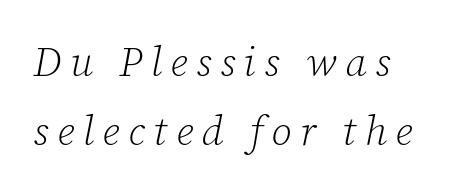
Q: Is the text bold? A: No.
Q: Is the text italic (slanted)? A: Yes, it leans right by about 12 degrees.
Q: Is the typeface a serif or a sans-serif typeface? A: Serif.
Q: Is the text underlined? A: No.
Q: How is the paragraph aligned? A: Left-aligned.
Q: Is the spacing between letters normal or unusually wide? A: Unusually wide.
Q: Is the spacing between lines tight, normal or loose? A: Normal.
Q: Width (condensed, normal, or wide)? A: Normal.
Q: Stroke contrast? A: Low.
Q: x-height? A: Medium.
Q: Monospaced? A: No.
